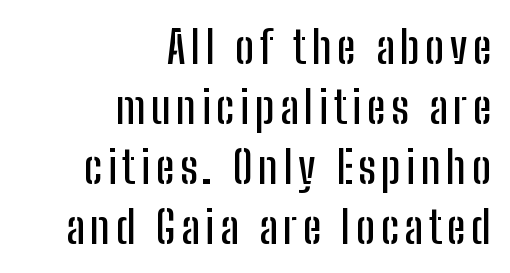
The image shows 45 px condensed sans-serif type, upright; set right-aligned, normal line spacing (1.33x), not underlined; low stroke contrast and a medium x-height.
